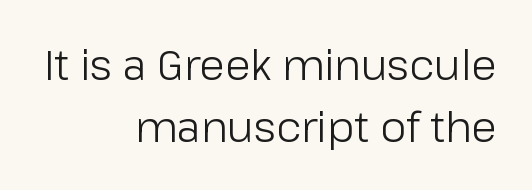
Q: Is the text bold? A: No.
Q: Is the text italic (slanted)? A: No, it is upright.
Q: Is the typeface a serif or a sans-serif typeface? A: Sans-serif.
Q: Is the text underlined? A: No.
Q: How is the paragraph aligned? A: Right-aligned.
Q: Is the spacing between letters normal or unusually wide? A: Normal.
Q: Is the spacing between lines tight, normal or loose? A: Normal.
Q: Width (condensed, normal, or wide)? A: Normal.
Q: Stroke contrast? A: Low.
Q: x-height? A: Medium.
Q: Monospaced? A: No.
